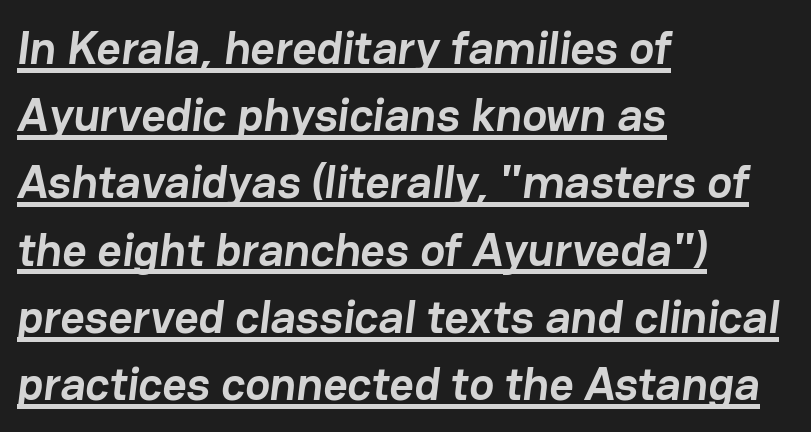
Q: Is the text bold? A: Yes.
Q: Is the typeface a serif or a sans-serif typeface? A: Sans-serif.
Q: Is the text underlined? A: Yes.
Q: How is the paragraph aligned? A: Left-aligned.
Q: Is the spacing between letters normal or unusually wide? A: Normal.
Q: Is the spacing between lines tight, normal or loose? A: Normal.
Q: Width (condensed, normal, or wide)? A: Normal.
Q: Stroke contrast? A: Low.
Q: x-height? A: Medium.
Q: Monospaced? A: No.
